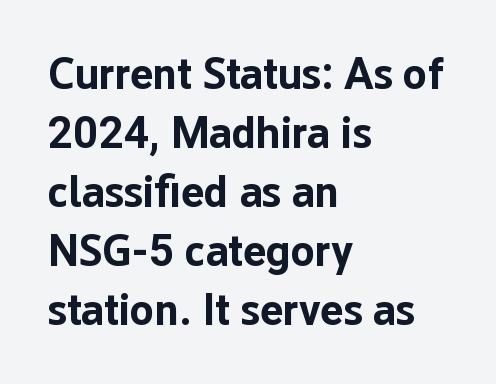
The image shows 44 px bold sans-serif type, upright; set left-aligned, normal line spacing (1.34x), normal letter spacing, not underlined; low stroke contrast and a medium x-height.
